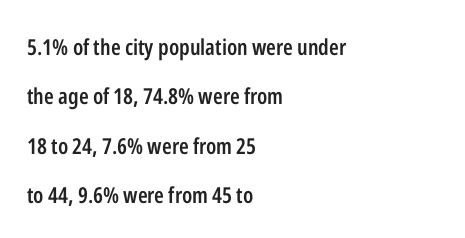
Q: Is the text bold? A: Semi-bold.
Q: Is the text italic (slanted)? A: No, it is upright.
Q: Is the text underlined? A: No.
Q: How is the paragraph aligned? A: Left-aligned.
Q: Is the spacing between letters normal or unusually wide? A: Normal.
Q: Is the spacing between lines tight, normal or loose? A: Loose.
